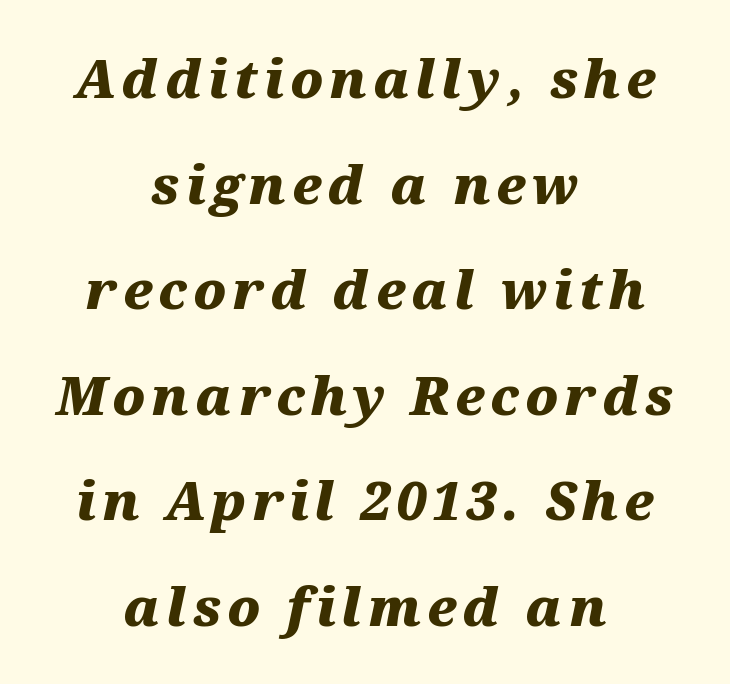
The image shows 52 px heavy, wide type, italic (leaning right); set centered, loose line spacing (2.03x), not underlined; medium stroke contrast and a medium x-height.
